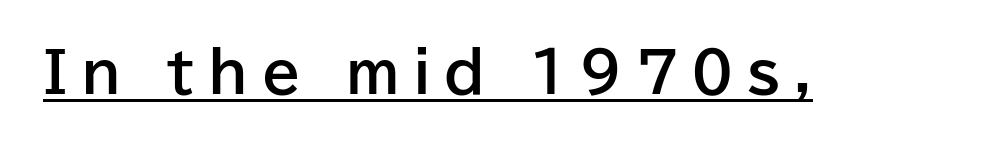
Does the weight exceed regular? Yes, all the way to bold. Tracking value appears strongly positive — letters spread wide. Unlike italic type, these characters show no tilt at all. Is there an underline? Yes — a line sits under the letters. Do the characters align in a grid? No, the font is proportional. The passage shown is typeset with a sans-serif family.
